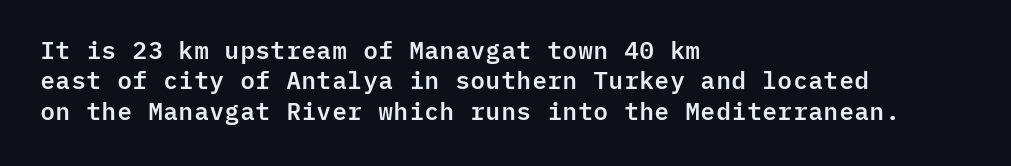
Unmarked baselines from the first word to the last. Short and long lines alike share a common starting point at left. The horizontal fit of the characters is conventional and even. Leading matches the norm, producing a regular column. In terms of posture, this sample is upright.
